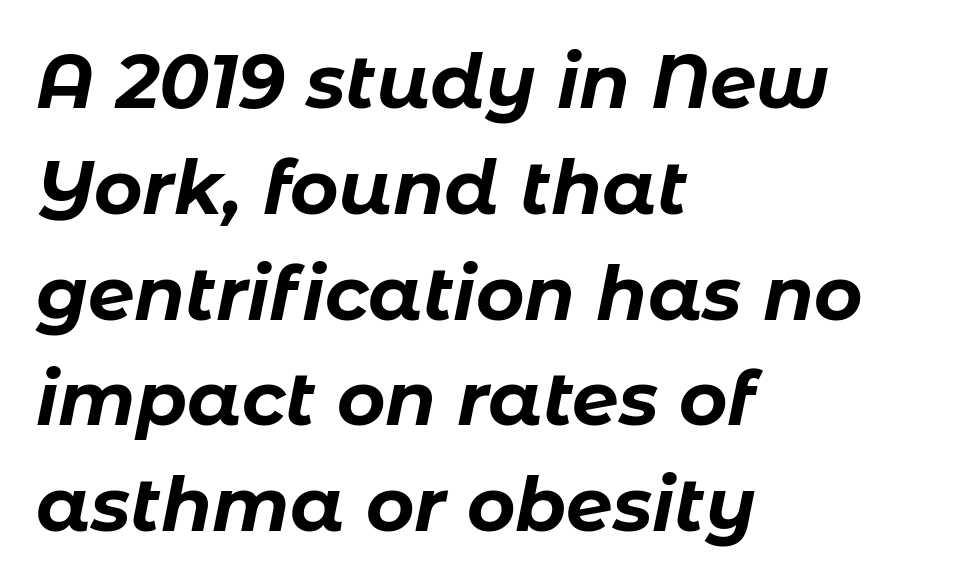
The image shows 74 px bold type, italic (leaning right); set left-aligned, normal line spacing (1.43x), normal letter spacing, not underlined; low stroke contrast and a medium x-height.
